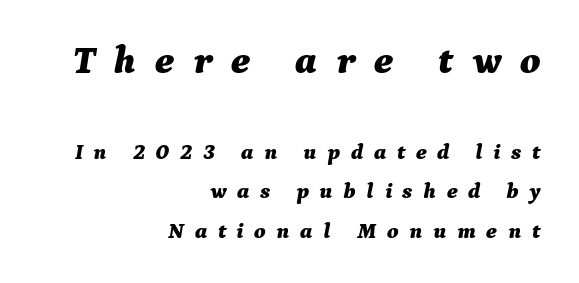
Q: Is the text bold? A: Yes.
Q: Is the text italic (slanted)? A: Yes, it leans right by about 9 degrees.
Q: Is the text underlined? A: No.
Q: How is the paragraph aligned? A: Right-aligned.
Q: Is the spacing between letters normal or unusually wide? A: Unusually wide.
Q: Which block of text is set in a larger size, the first (top) or the second (bottom)? A: The first (top) one.
Q: Width (condensed, normal, or wide)? A: Normal.
Q: Stroke contrast? A: Medium.
Q: x-height? A: Medium.
Q: Monospaced? A: No.
